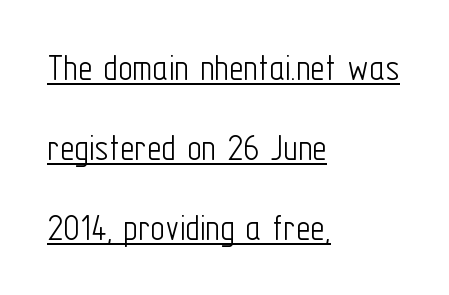
{"serif": "no", "italic": "no", "bold": "no", "weight": "light", "width": "condensed", "stroke_contrast": "low", "x_height": "medium", "monospaced": "no", "underline": "yes", "align": "left", "line_spacing": "loose", "line_spacing_ratio": 2.0, "letter_spacing": "normal", "letter_spacing_em": 0.0, "glyph_px": 40}
